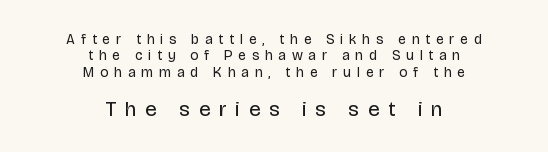
Style check: upright. The passage shown is not bold in any degree. Each line is balanced around a shared central axis. A student would notice the bottom passage is typeset larger than what precedes it. The baseline area is clear.
